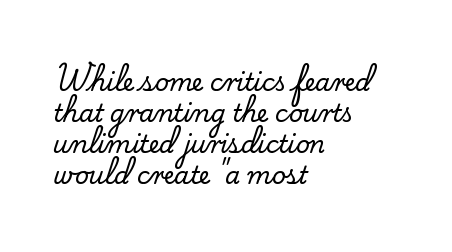
{"underline": "no", "align": "left", "line_spacing": "normal", "line_spacing_ratio": 1.29, "letter_spacing": "normal", "letter_spacing_em": 0.0, "glyph_px": 24}
